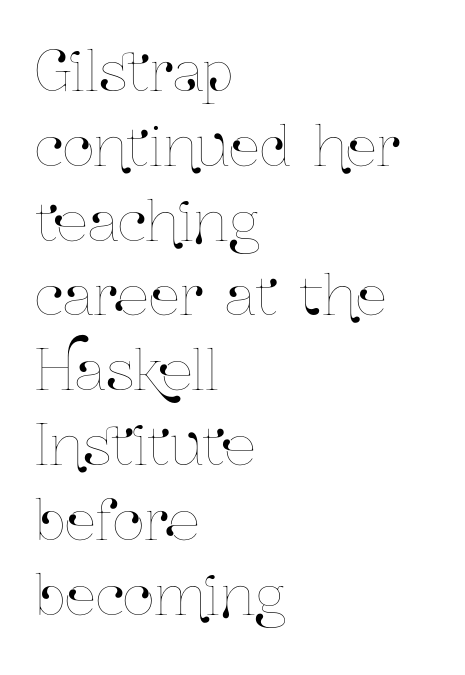
Q: Is the text italic (slanted)? A: No, it is upright.
Q: Is the text underlined? A: No.
Q: How is the paragraph aligned? A: Left-aligned.
Q: Is the spacing between letters normal or unusually wide? A: Normal.
Q: Is the spacing between lines tight, normal or loose? A: Normal.
Q: Width (condensed, normal, or wide)? A: Condensed.
Q: Stroke contrast? A: Low.
Q: x-height? A: Medium.
Q: Monospaced? A: No.
